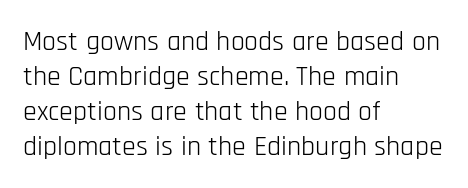
Tracking value appears to be zero — textbook default spacing. In terms of letterform style, serifs are entirely absent. The strokes carry an ordinary text weight at most. These lines are set flush left with a ragged right edge.
